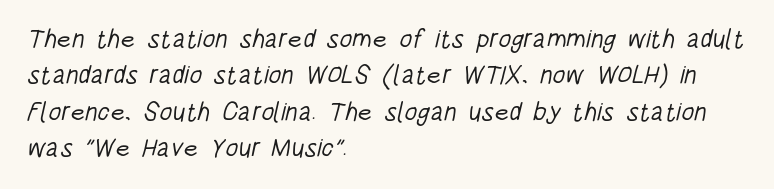
Each line starts at the same left margin while the right side varies. Regarding leading, the lines here are spaced in the standard way. No chunkiness to these letters — they're not bold. The face used here is rendered with its standard letterfit.
